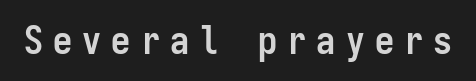
{"serif": "no", "italic": "no", "bold": "yes", "weight": "semibold", "width": "condensed", "stroke_contrast": "low", "x_height": "medium", "monospaced": "yes", "underline": "no", "letter_spacing": "wide", "letter_spacing_em": 0.27, "glyph_px": 38}
